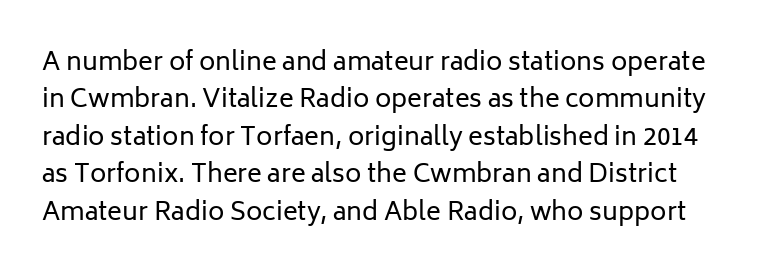
Q: Is the text bold? A: No.
Q: Is the text italic (slanted)? A: No, it is upright.
Q: Is the text underlined? A: No.
Q: Is the spacing between letters normal or unusually wide? A: Normal.
Q: Is the spacing between lines tight, normal or loose? A: Normal.
